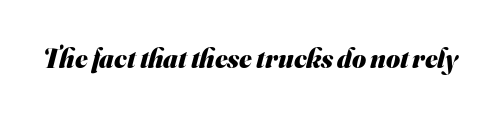
Thick stems and heavy bowls — unmistakably bold. The specimen omits any rule beneath the text block's lines. How are the letters spaced? Ordinarily, with no added tracking.
